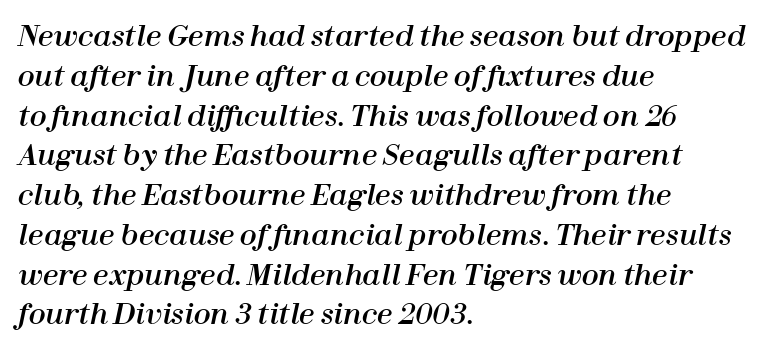
{"italic": "yes", "lean": "right", "slant_degrees": 12, "width": "normal", "stroke_contrast": "high", "x_height": "medium", "monospaced": "no", "underline": "no", "align": "left", "line_spacing": "normal", "line_spacing_ratio": 1.42, "letter_spacing": "normal", "letter_spacing_em": 0.0, "glyph_px": 28}
